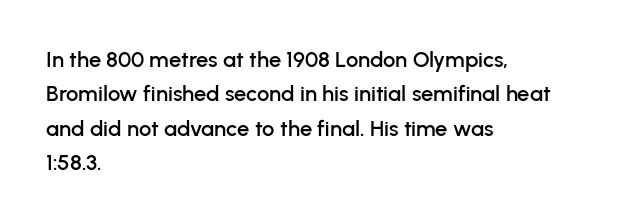
Teacher's note: observe the even left margin — that is flush-left alignment. The passage shown has conventional tracking throughout. It's the straight-up-and-down kind of type. The block of text has a typical density, with ordinary space between rows. The area under the type is left untouched.
